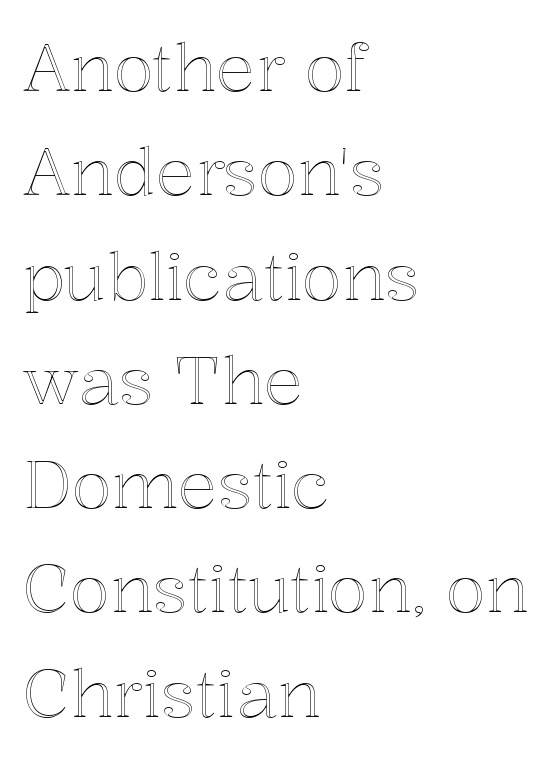
{"italic": "no", "width": "normal", "x_height": "medium", "monospaced": "no", "underline": "no", "align": "left", "line_spacing": "normal", "line_spacing_ratio": 1.58, "letter_spacing": "normal", "letter_spacing_em": 0.0, "glyph_px": 66}
